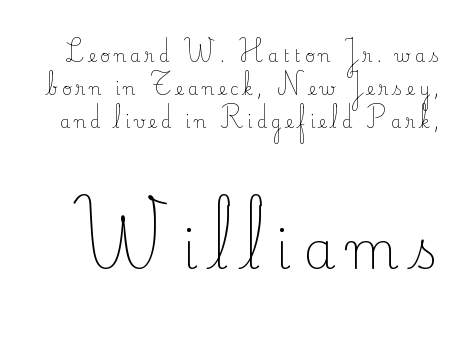
Q: Is the text bold? A: No.
Q: Is the text italic (slanted)? A: No, it is upright.
Q: Is the typeface a serif or a sans-serif typeface? A: Serif.
Q: Is the text underlined? A: No.
Q: Is the spacing between letters normal or unusually wide? A: Unusually wide.
Q: Is the spacing between lines tight, normal or loose? A: Loose.
Q: Which block of text is set in a larger size, the first (top) or the second (bottom)? A: The second (bottom) one.
Q: Width (condensed, normal, or wide)? A: Normal.
Q: Stroke contrast? A: Low.
Q: x-height? A: Small.
Q: Monospaced? A: No.
